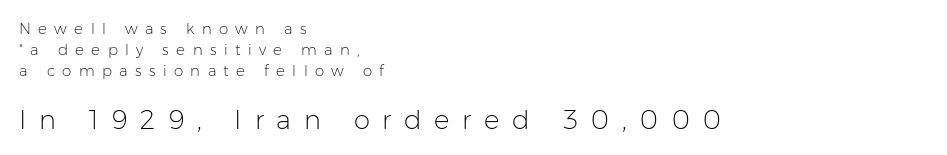
{"italic": "no", "bold": "no", "underline": "no", "align": "left", "line_spacing": "normal", "line_spacing_ratio": 1.4, "letter_spacing": "wide", "letter_spacing_em": 0.49, "larger_block": "second", "size_ratio": 1.73, "glyph_px": 26}
